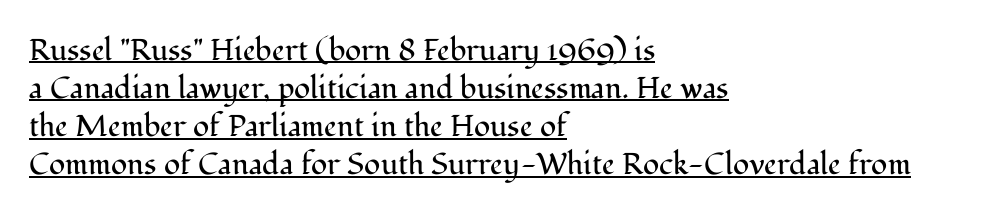
Q: Is the text bold? A: No.
Q: Is the text italic (slanted)? A: No, it is upright.
Q: Is the typeface a serif or a sans-serif typeface? A: Serif.
Q: Is the text underlined? A: Yes.
Q: How is the paragraph aligned? A: Left-aligned.
Q: Is the spacing between letters normal or unusually wide? A: Normal.
Q: Is the spacing between lines tight, normal or loose? A: Normal.
Q: Width (condensed, normal, or wide)? A: Normal.
Q: Stroke contrast? A: Medium.
Q: x-height? A: Medium.
Q: Monospaced? A: No.
